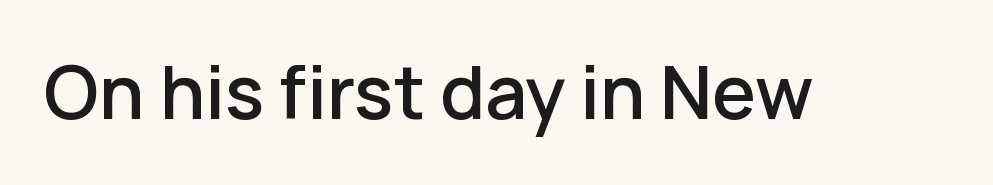
{"serif": "no", "italic": "no", "bold": "semi", "weight": "semibold", "width": "normal", "stroke_contrast": "low", "x_height": "medium", "monospaced": "no", "underline": "no", "letter_spacing": "normal", "letter_spacing_em": 0.0, "glyph_px": 71}
